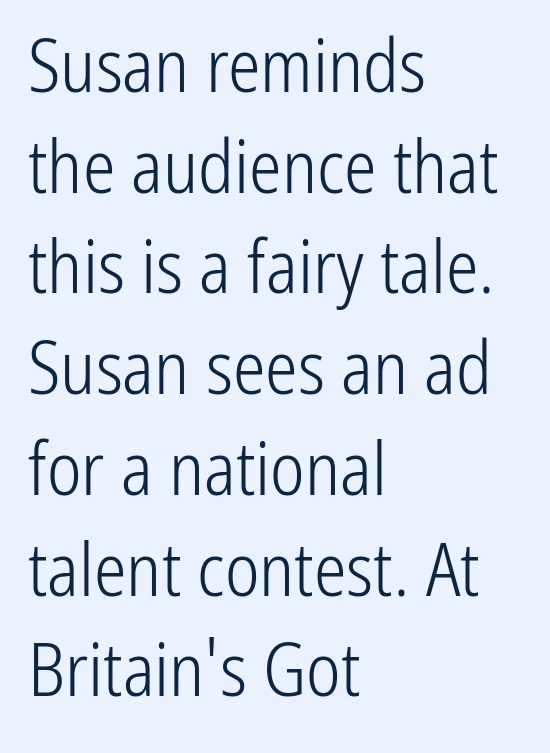
Q: Is the text bold? A: No.
Q: Is the text italic (slanted)? A: No, it is upright.
Q: Is the typeface a serif or a sans-serif typeface? A: Sans-serif.
Q: Is the text underlined? A: No.
Q: How is the paragraph aligned? A: Left-aligned.
Q: Is the spacing between letters normal or unusually wide? A: Normal.
Q: Is the spacing between lines tight, normal or loose? A: Normal.
Q: Width (condensed, normal, or wide)? A: Condensed.
Q: Stroke contrast? A: Low.
Q: x-height? A: Medium.
Q: Monospaced? A: No.
